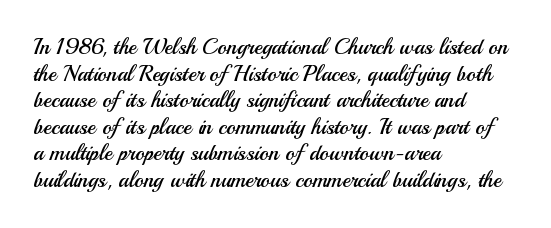
The image shows 22 px text type; set left-aligned, line spacing 1.21x, normal letter spacing, not underlined.
